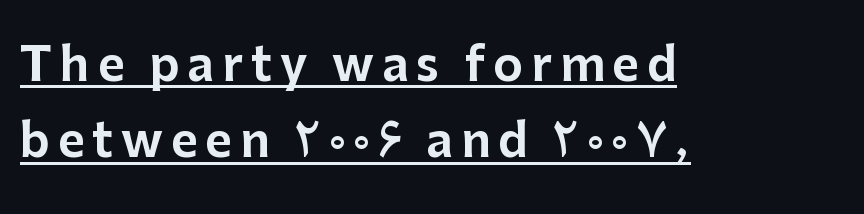
The image shows 46 px sans-serif type, upright; set left-aligned, normal line spacing (1.66x), underlined; low stroke contrast and a medium x-height.
